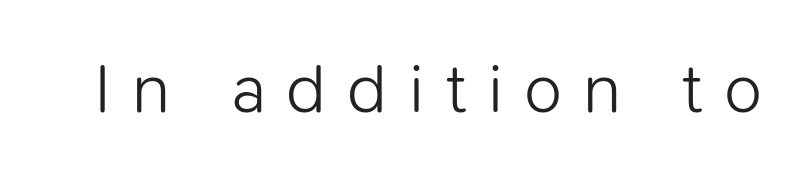
The image shows 70 px light sans-serif type, upright; set unusually wide letter spacing (+0.3 em), not underlined; low stroke contrast and a medium x-height.
